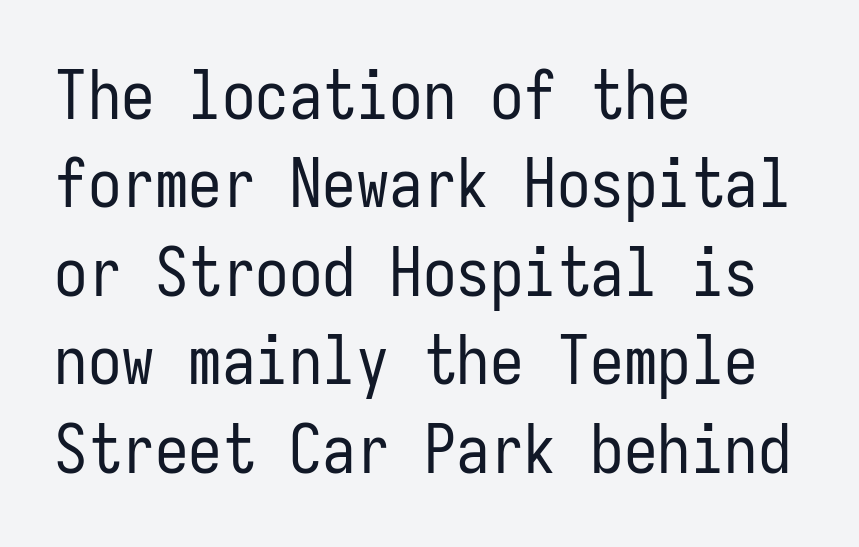
{"serif": "no", "italic": "no", "bold": "no", "weight": "regular", "width": "condensed", "stroke_contrast": "low", "x_height": "medium", "monospaced": "yes", "underline": "no", "align": "left", "line_spacing": "normal", "line_spacing_ratio": 1.32, "letter_spacing": "normal", "letter_spacing_em": 0.0, "glyph_px": 67}
